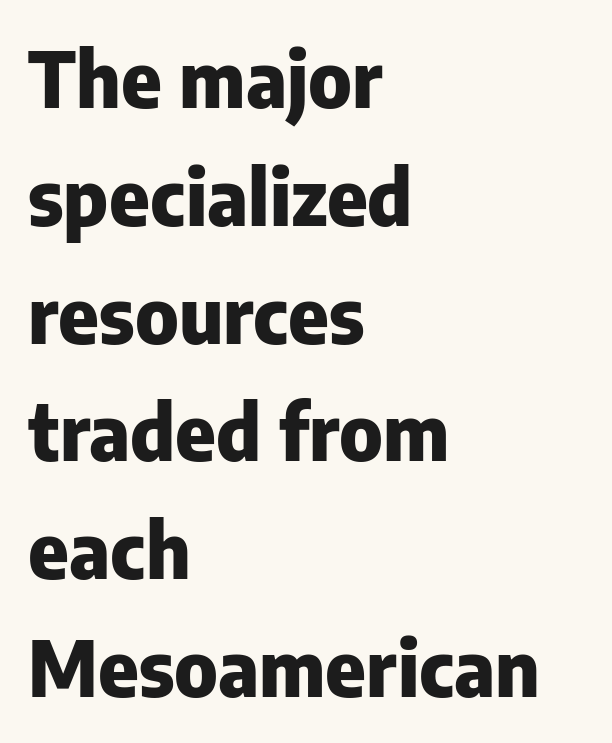
{"serif": "no", "italic": "no", "bold": "yes", "weight": "heavy", "width": "normal", "stroke_contrast": "low", "x_height": "medium", "monospaced": "no", "underline": "no", "align": "left", "line_spacing": "normal", "line_spacing_ratio": 1.53, "letter_spacing": "normal", "letter_spacing_em": 0.0, "glyph_px": 77}
